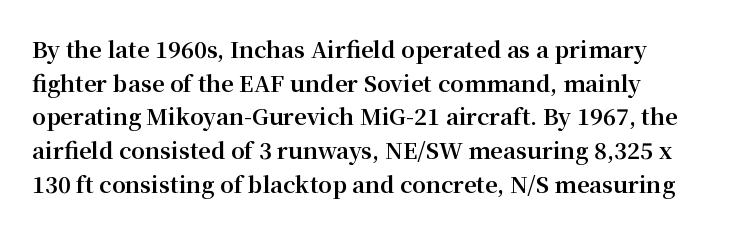
This sample is left-justified, so line endings fall wherever the words run out. Ascenders rise straight up at ninety degrees. Notice how descenders clear the ascenders below comfortably — that's standard leading. Is the type bold? Yes — the strokes are clearly thick and heavy.
